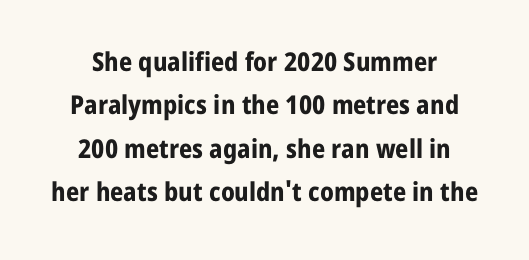
Interline gaps are of average width in this sample. Every stem runs plumb, perpendicular to the baseline. Beneath every word, the page is bare. How are the letters spaced? Ordinarily, with no added tracking. On the weight axis this lands at bold, roughly 700.
